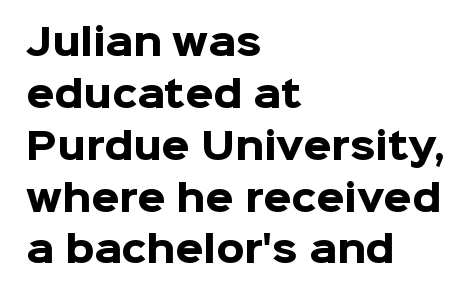
Q: Is the text bold? A: Yes.
Q: Is the text italic (slanted)? A: No, it is upright.
Q: Is the typeface a serif or a sans-serif typeface? A: Sans-serif.
Q: Is the text underlined? A: No.
Q: How is the paragraph aligned? A: Left-aligned.
Q: Is the spacing between letters normal or unusually wide? A: Normal.
Q: Is the spacing between lines tight, normal or loose? A: Normal.
Q: Width (condensed, normal, or wide)? A: Normal.
Q: Stroke contrast? A: Low.
Q: x-height? A: Medium.
Q: Monospaced? A: No.
